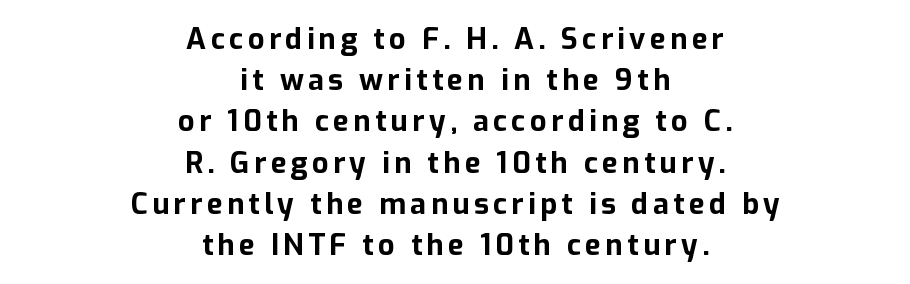
{"serif": "no", "italic": "no", "bold": "yes", "weight": "bold", "width": "normal", "stroke_contrast": "low", "x_height": "medium", "monospaced": "no", "underline": "no", "align": "center", "line_spacing": "normal", "line_spacing_ratio": 1.42, "glyph_px": 29}
